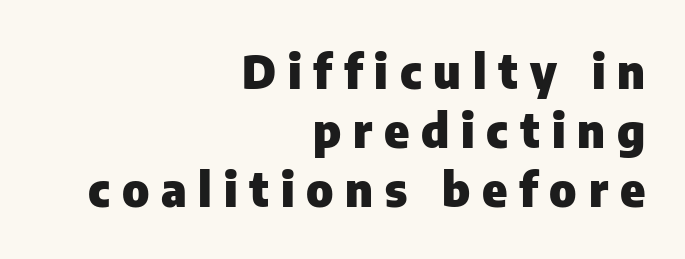
You could only call the tracking loose — the letters float apart. Words float on clear page, feet unadorned. This sample uses a sans-serif face. Every character sits straight up, as roman type does. The rendering uses a moderate line-height, typical for paragraphs.
